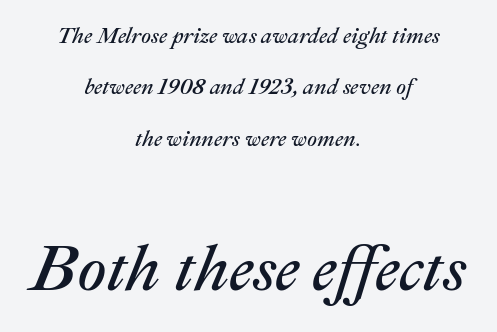
The image shows 65 px regular-weight type, italic (leaning right); set centered, loose line spacing (2.33x), normal letter spacing, not underlined; the second (bottom) block is 2.95x larger; medium stroke contrast and a medium x-height.
